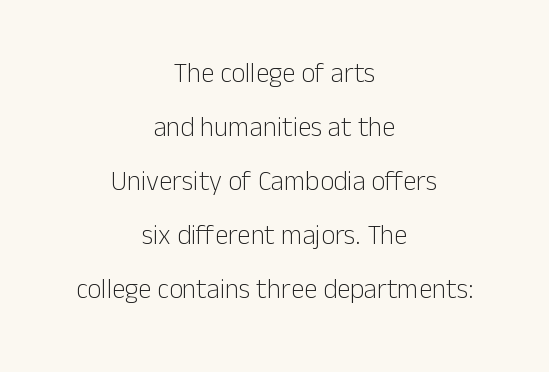
{"italic": "no", "bold": "no", "underline": "no", "align": "center", "line_spacing": "loose", "line_spacing_ratio": 2.0, "letter_spacing": "normal", "letter_spacing_em": 0.0, "glyph_px": 27}
